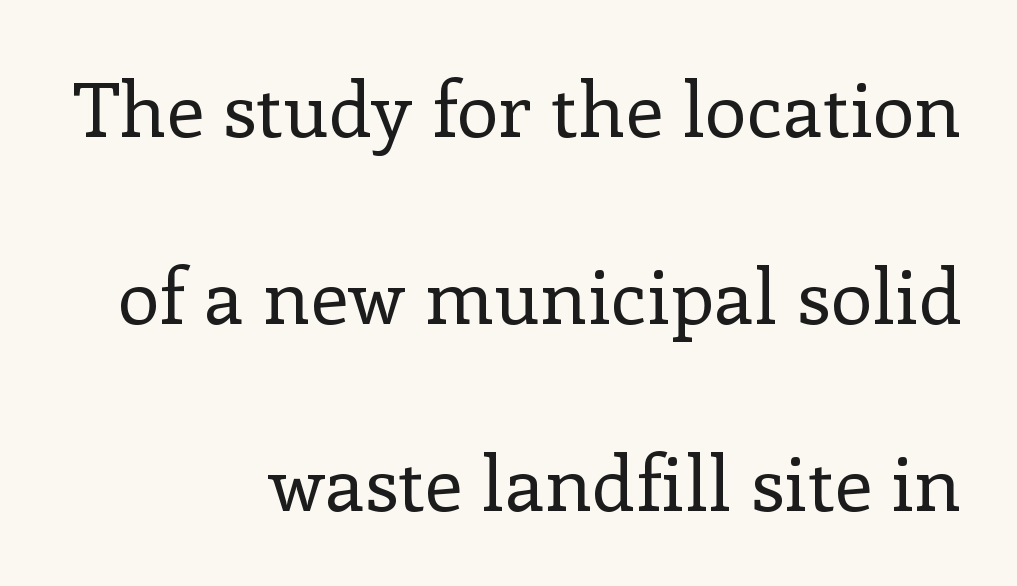
The image shows 76 px regular-weight serif type, upright; set right-aligned, loose line spacing (2.46x), normal letter spacing, not underlined; low stroke contrast and a medium x-height.
